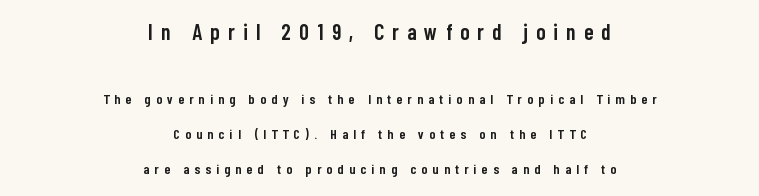
The image shows 22 px text type, upright; set centered, loose line spacing (2.49x), unusually wide letter spacing (+0.38 em), not underlined; the first (top) block is 1.57x larger.
